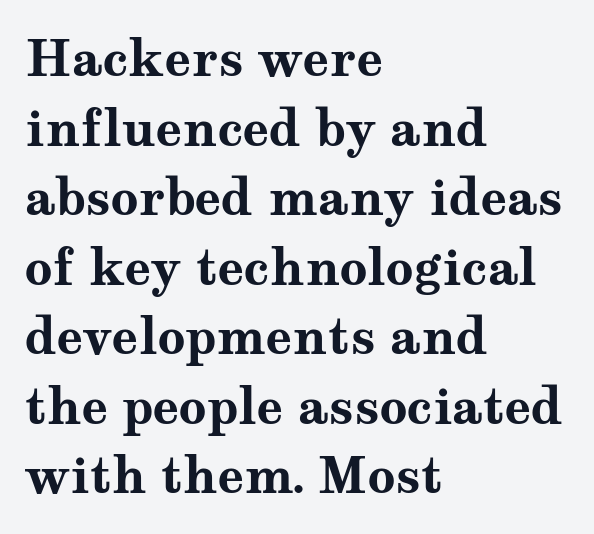
{"serif": "yes", "italic": "no", "bold": "yes", "weight": "bold", "width": "wide", "stroke_contrast": "medium", "x_height": "medium", "monospaced": "no", "underline": "no", "align": "left", "line_spacing": "normal", "line_spacing_ratio": 1.42, "letter_spacing": "normal", "letter_spacing_em": 0.0, "glyph_px": 49}
